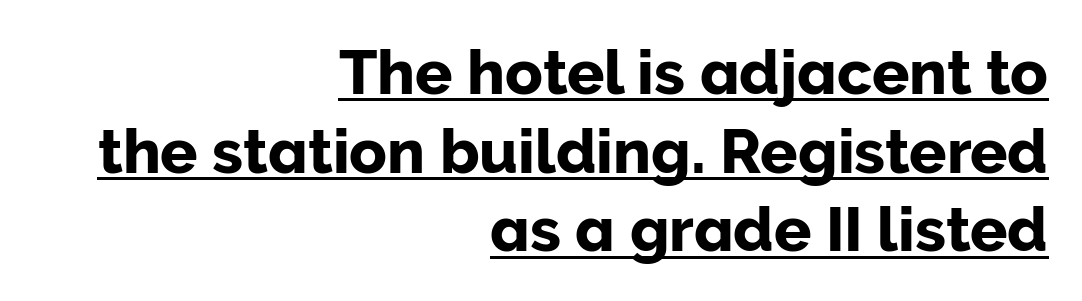
Q: Is the text italic (slanted)? A: No, it is upright.
Q: Is the typeface a serif or a sans-serif typeface? A: Sans-serif.
Q: Is the text underlined? A: Yes.
Q: How is the paragraph aligned? A: Right-aligned.
Q: Is the spacing between letters normal or unusually wide? A: Normal.
Q: Is the spacing between lines tight, normal or loose? A: Normal.
Q: Width (condensed, normal, or wide)? A: Normal.
Q: Stroke contrast? A: Low.
Q: x-height? A: Medium.
Q: Monospaced? A: No.
